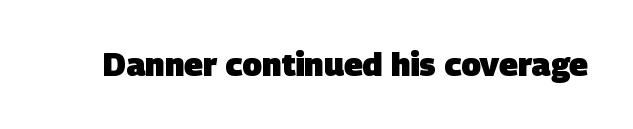
The image shows 32 px heavy sans-serif type; set normal letter spacing, not underlined; low stroke contrast and a large x-height.
